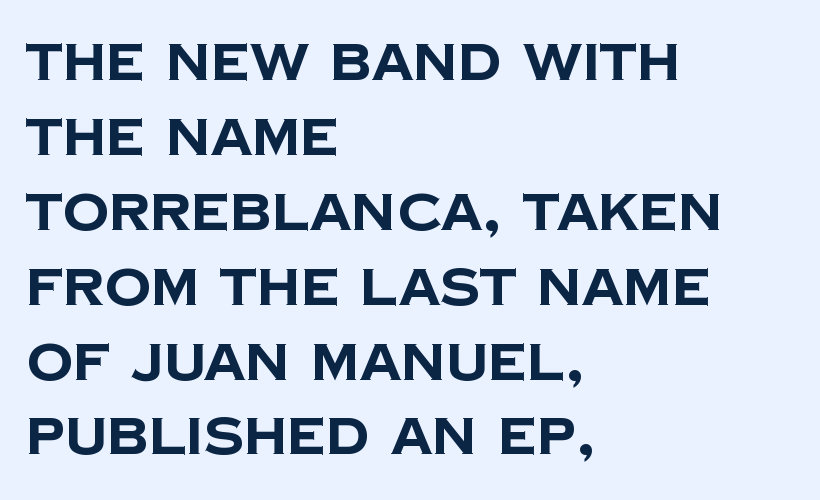
The image shows 52 px bold sans-serif type; set left-aligned, normal line spacing (1.44x), normal letter spacing, not underlined; low stroke contrast and a large x-height.
